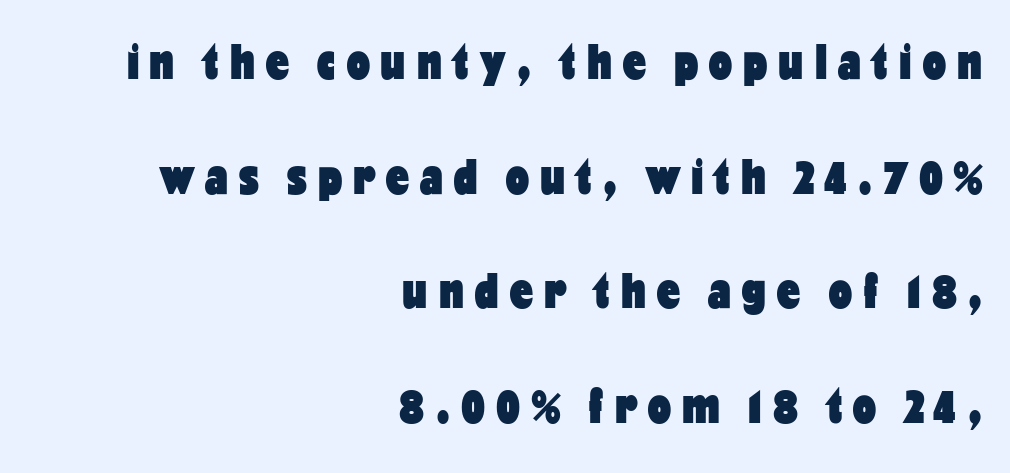
The image shows 51 px heavy, condensed sans-serif type, upright; set right-aligned, loose line spacing (2.25x), unusually wide letter spacing (+0.22 em), not underlined; low stroke contrast and a medium x-height.
